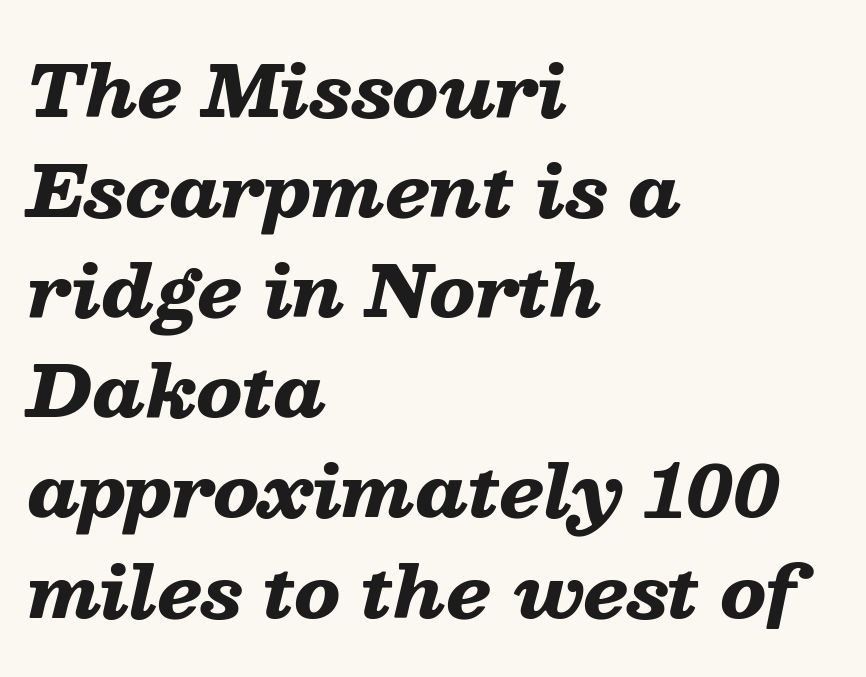
Think of a printed novel: that variable character pitch is what you see here. Posture: slanted. Heft: maximum for text — a bold. Regular leading. Every row of glyphs begins at an identical x-position on the left. Check the space under the baseline: it is left empty.
